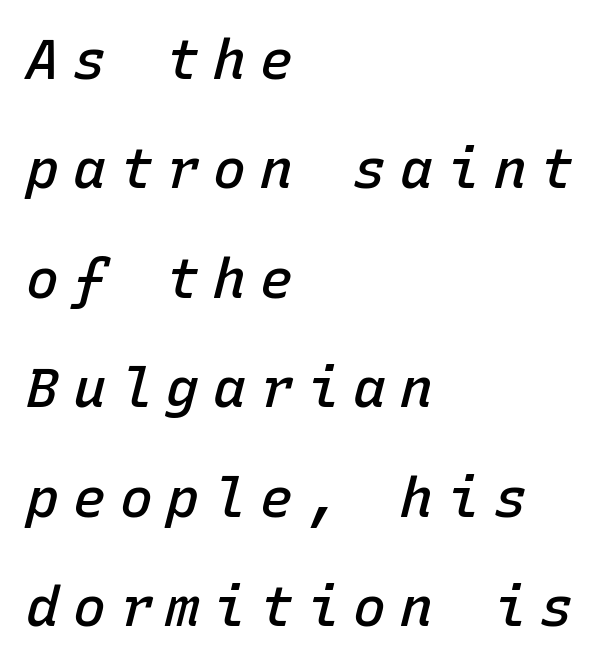
A typesetter would call this monospace, since all characters share one set width. How would I describe the line gaps? Wide and relaxed. Each row of text sits above clean, open space. The text carries the slant typical of an italic or oblique font. This is moderately heavy type, rendered in semibold.
